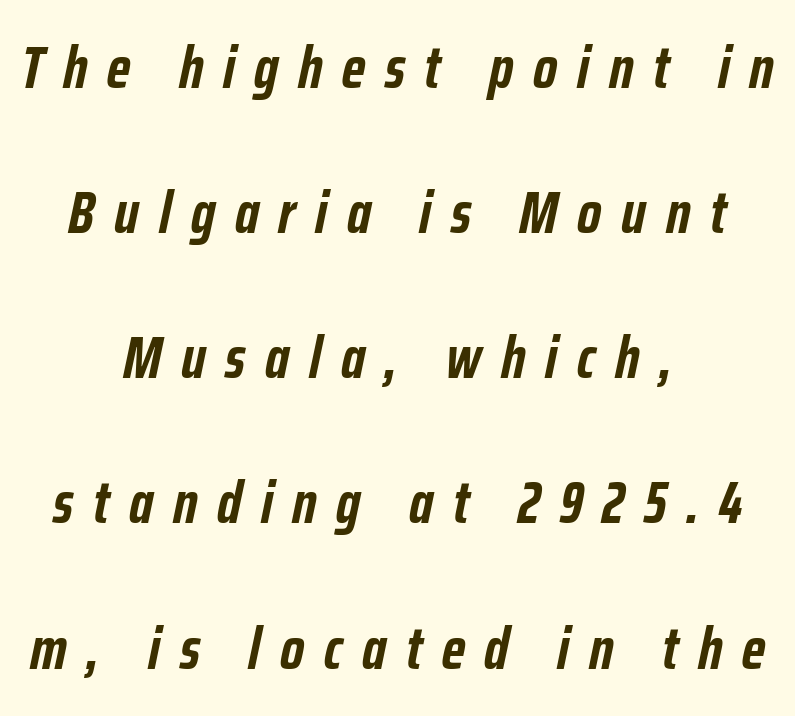
Q: Is the text bold? A: Yes.
Q: Is the text italic (slanted)? A: Yes, it leans right by about 12 degrees.
Q: Is the text underlined? A: No.
Q: How is the paragraph aligned? A: Centered.
Q: Is the spacing between letters normal or unusually wide? A: Unusually wide.
Q: Is the spacing between lines tight, normal or loose? A: Loose.
Q: Width (condensed, normal, or wide)? A: Condensed.
Q: Stroke contrast? A: Low.
Q: x-height? A: Medium.
Q: Monospaced? A: No.
